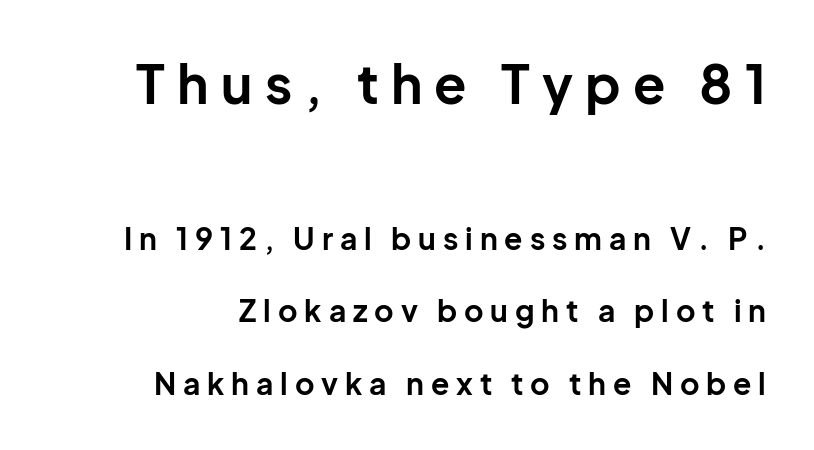
Q: Is the text bold? A: Yes.
Q: Is the text italic (slanted)? A: No, it is upright.
Q: Is the typeface a serif or a sans-serif typeface? A: Sans-serif.
Q: Is the text underlined? A: No.
Q: Is the spacing between letters normal or unusually wide? A: Unusually wide.
Q: Is the spacing between lines tight, normal or loose? A: Loose.
Q: Which block of text is set in a larger size, the first (top) or the second (bottom)? A: The first (top) one.
Q: Width (condensed, normal, or wide)? A: Normal.
Q: Stroke contrast? A: Low.
Q: x-height? A: Medium.
Q: Monospaced? A: No.
